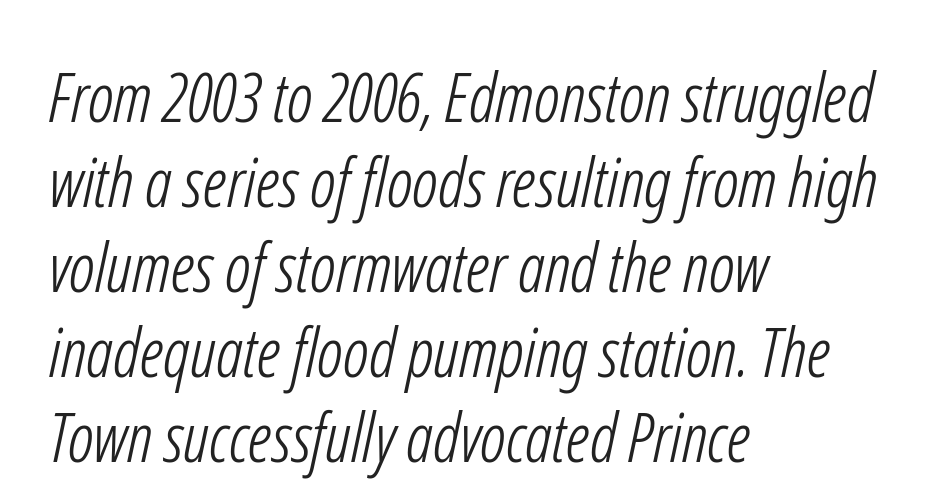
{"serif": "no", "bold": "no", "weight": "light", "width": "condensed", "stroke_contrast": "low", "x_height": "medium", "monospaced": "no", "underline": "no", "align": "left", "line_spacing": "normal", "line_spacing_ratio": 1.25, "letter_spacing": "normal", "letter_spacing_em": 0.0, "glyph_px": 68}
